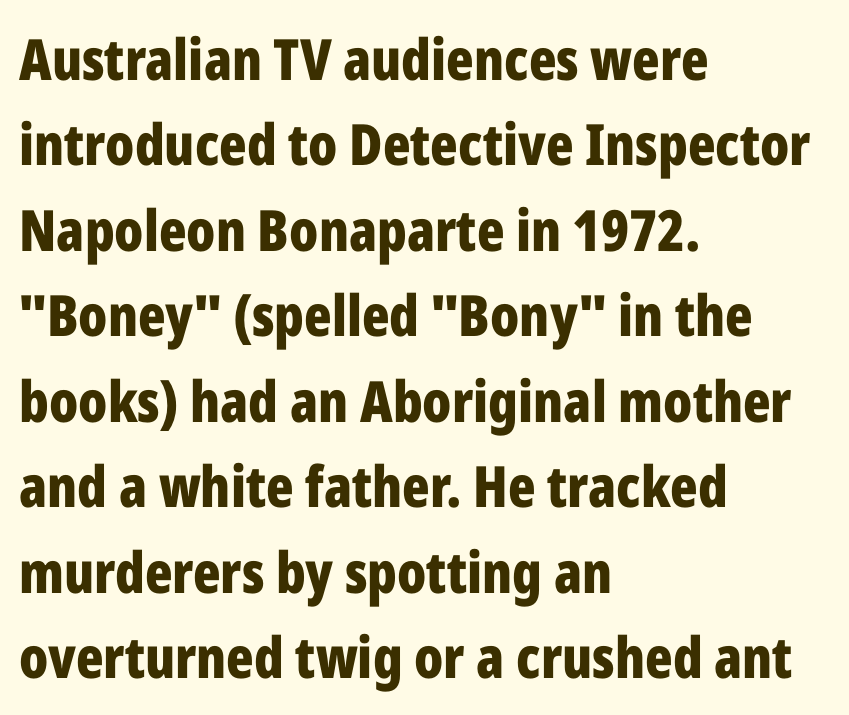
Q: Is the text bold? A: Yes.
Q: Is the text italic (slanted)? A: No, it is upright.
Q: Is the typeface a serif or a sans-serif typeface? A: Sans-serif.
Q: Is the text underlined? A: No.
Q: How is the paragraph aligned? A: Left-aligned.
Q: Is the spacing between letters normal or unusually wide? A: Normal.
Q: Is the spacing between lines tight, normal or loose? A: Normal.
Q: Width (condensed, normal, or wide)? A: Condensed.
Q: Stroke contrast? A: Low.
Q: x-height? A: Medium.
Q: Monospaced? A: No.
